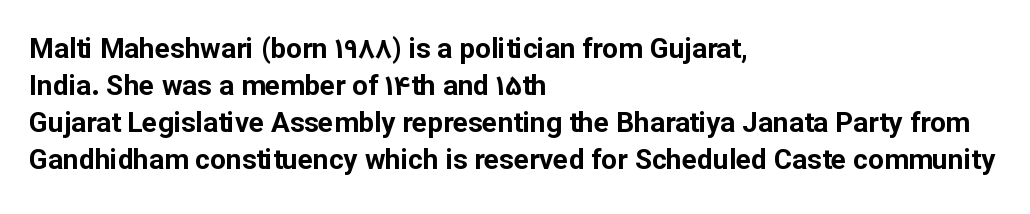
The image shows 28 px bold sans-serif type, upright; set left-aligned, normal line spacing (1.32x), normal letter spacing, not underlined; low stroke contrast and a medium x-height.
